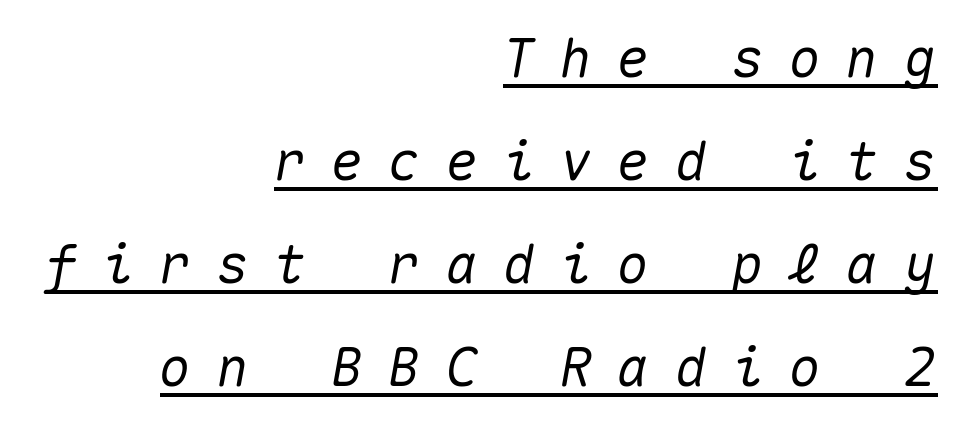
The image shows 54 px text type, italic (leaning right), monospaced; set right-aligned, loose line spacing (1.91x), unusually wide letter spacing (+0.46 em), underlined; medium stroke contrast and a medium x-height.
